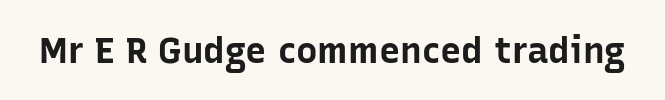
{"serif": "no", "italic": "no", "bold": "yes", "weight": "bold", "width": "normal", "stroke_contrast": "low", "x_height": "medium", "monospaced": "no", "underline": "no", "letter_spacing": "normal", "letter_spacing_em": 0.0, "glyph_px": 36}
